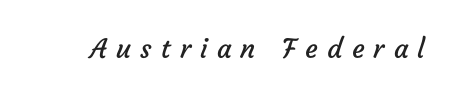
Q: Is the text bold? A: No.
Q: Is the text underlined? A: No.
Q: Is the spacing between letters normal or unusually wide? A: Unusually wide.
